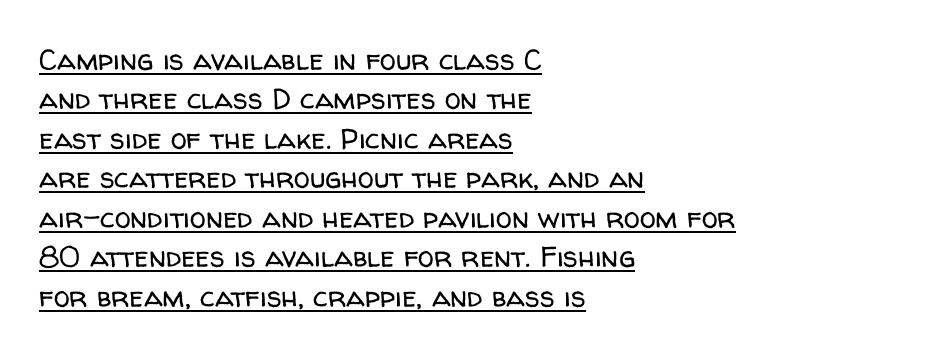
The lines sit at an ordinary, default distance from one another. This sample uses plain, unmodified letter spacing. These characters rest on top of a visible drawn line. Is the stroke heavy? The answer is a plain regular-or-lighter.
